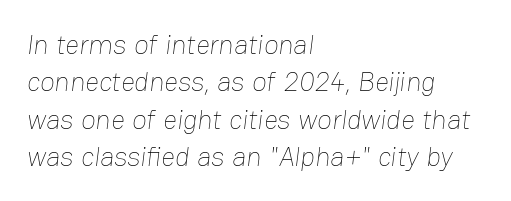
Q: Is the text bold? A: No.
Q: Is the text underlined? A: No.
Q: How is the paragraph aligned? A: Left-aligned.
Q: Is the spacing between letters normal or unusually wide? A: Normal.
Q: Is the spacing between lines tight, normal or loose? A: Normal.
